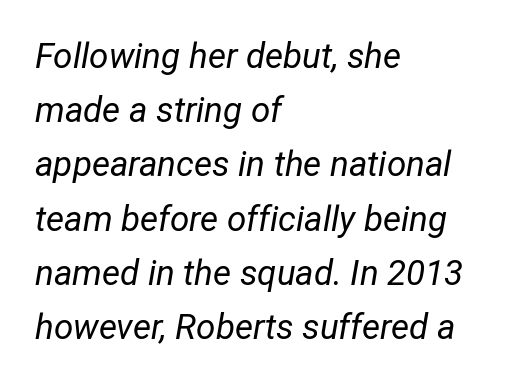
{"italic": "yes", "lean": "right", "slant_degrees": 12, "bold": "no", "weight": "regular", "width": "condensed", "stroke_contrast": "low", "x_height": "medium", "monospaced": "no", "underline": "no", "align": "left", "line_spacing": "normal", "line_spacing_ratio": 1.55, "letter_spacing": "normal", "letter_spacing_em": 0.0, "glyph_px": 35}
